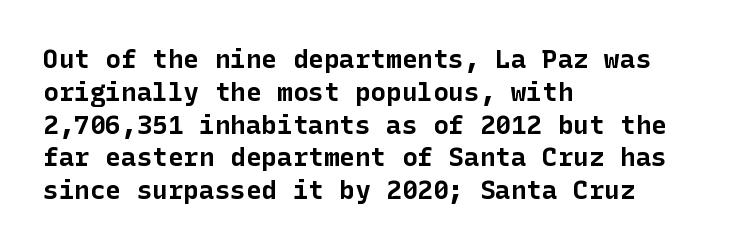
{"italic": "no", "bold": "yes", "underline": "no", "align": "left", "line_spacing": "normal", "line_spacing_ratio": 1.26, "letter_spacing": "normal", "letter_spacing_em": 0.0, "glyph_px": 26}
